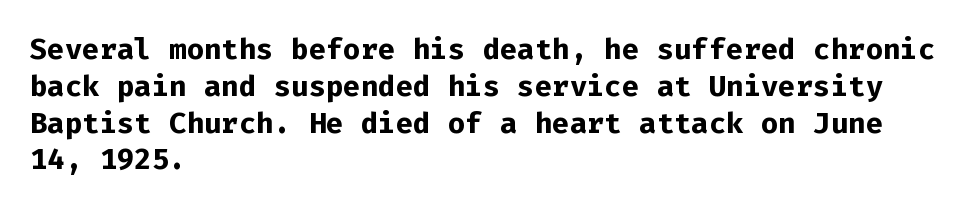
{"serif": "no", "italic": "no", "bold": "yes", "weight": "bold", "width": "normal", "stroke_contrast": "low", "x_height": "medium", "monospaced": "yes", "underline": "no", "align": "left", "line_spacing": "normal", "line_spacing_ratio": 1.27, "letter_spacing": "normal", "letter_spacing_em": 0.0, "glyph_px": 29}
